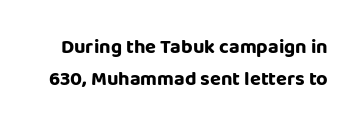
{"italic": "no", "underline": "no", "line_spacing": "normal", "line_spacing_ratio": 1.59, "letter_spacing": "normal", "letter_spacing_em": 0.0, "glyph_px": 20}
